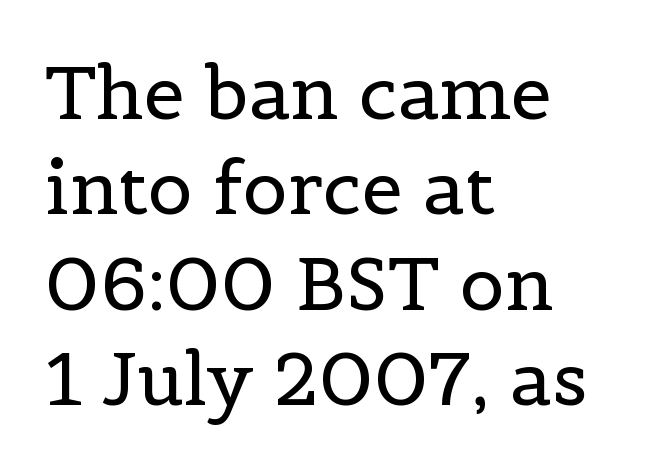
Q: Is the text bold? A: No.
Q: Is the text italic (slanted)? A: No, it is upright.
Q: Is the typeface a serif or a sans-serif typeface? A: Serif.
Q: Is the text underlined? A: No.
Q: How is the paragraph aligned? A: Left-aligned.
Q: Is the spacing between letters normal or unusually wide? A: Normal.
Q: Is the spacing between lines tight, normal or loose? A: Normal.
Q: Width (condensed, normal, or wide)? A: Normal.
Q: x-height? A: Medium.
Q: Monospaced? A: No.
